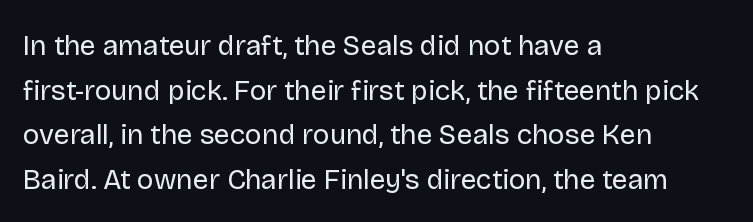
The image shows 28 px regular-weight sans-serif type, upright; set left-aligned, normal line spacing (1.59x), normal letter spacing, not underlined; low stroke contrast and a large x-height.
